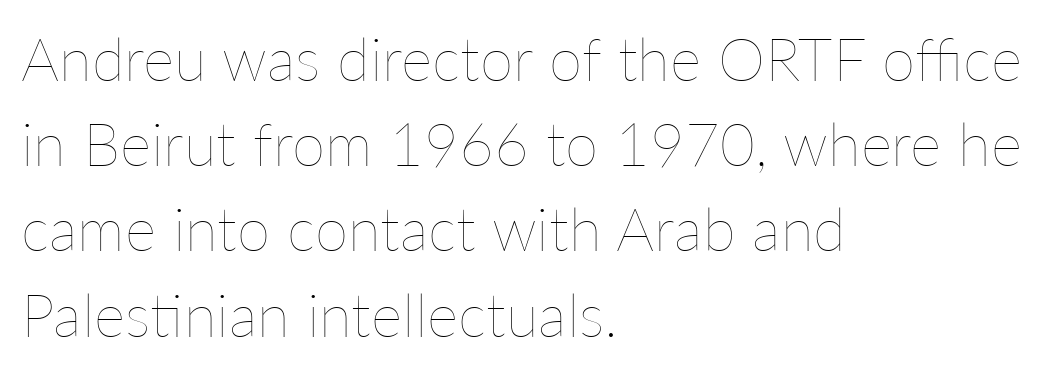
Observe the ordinary spacing: letters are neighbours, not strangers. Nope, not italic — everything's standing straight. Compared with typical paragraphs, the rows here are spaced about the same. The rendering uses natural spacing where letterforms have individual widths.
